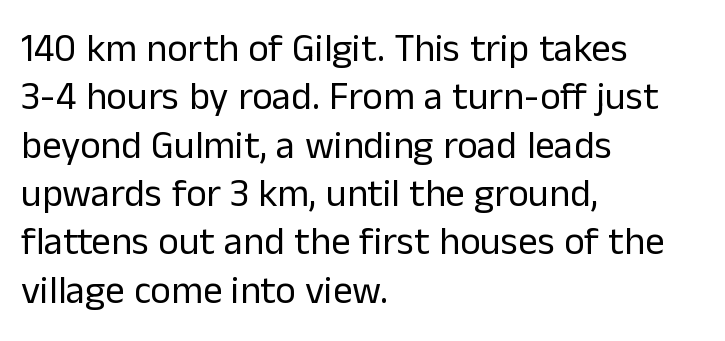
Q: Is the text bold? A: No.
Q: Is the text italic (slanted)? A: No, it is upright.
Q: Is the typeface a serif or a sans-serif typeface? A: Sans-serif.
Q: Is the text underlined? A: No.
Q: How is the paragraph aligned? A: Left-aligned.
Q: Is the spacing between letters normal or unusually wide? A: Normal.
Q: Width (condensed, normal, or wide)? A: Normal.
Q: Stroke contrast? A: Low.
Q: x-height? A: Medium.
Q: Monospaced? A: No.
